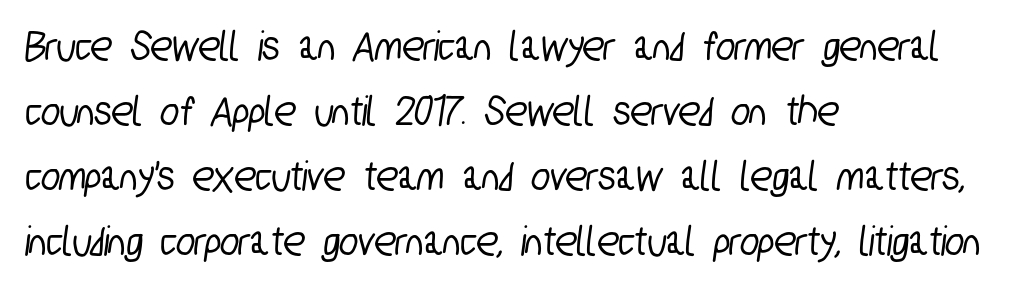
{"serif": "no", "width": "condensed", "stroke_contrast": "low", "x_height": "medium", "monospaced": "no", "underline": "no", "align": "left", "line_spacing": "normal", "line_spacing_ratio": 1.48, "letter_spacing": "normal", "letter_spacing_em": 0.0, "glyph_px": 44}
